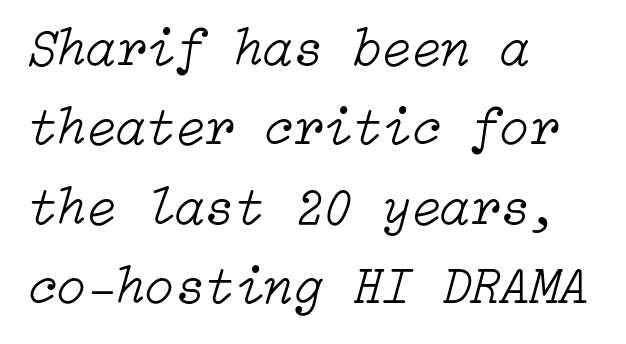
Q: Is the text bold? A: No.
Q: Is the text italic (slanted)? A: Yes, it leans right by about 15 degrees.
Q: Is the text underlined? A: No.
Q: How is the paragraph aligned? A: Left-aligned.
Q: Is the spacing between letters normal or unusually wide? A: Normal.
Q: Is the spacing between lines tight, normal or loose? A: Normal.
Q: Width (condensed, normal, or wide)? A: Normal.
Q: Stroke contrast? A: Low.
Q: x-height? A: Medium.
